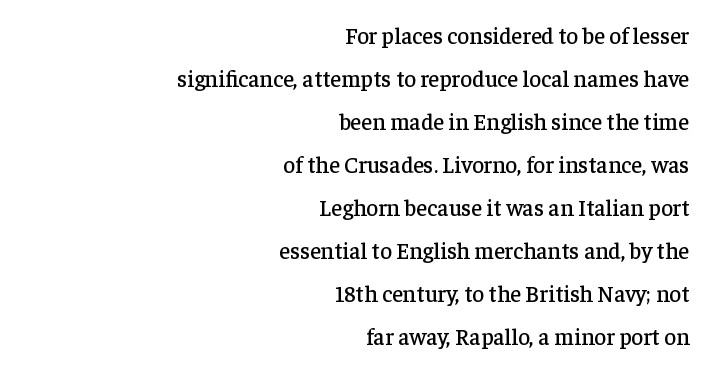
Q: Is the text italic (slanted)? A: No, it is upright.
Q: Is the text underlined? A: No.
Q: How is the paragraph aligned? A: Right-aligned.
Q: Is the spacing between letters normal or unusually wide? A: Normal.
